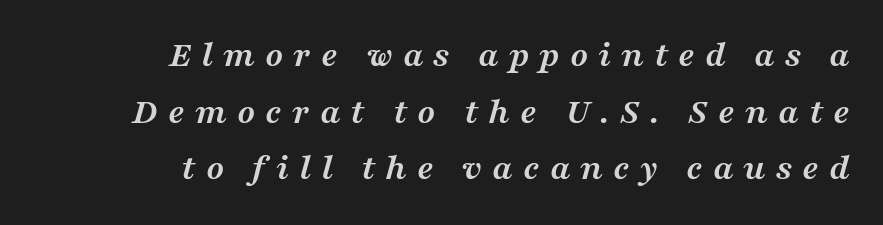
Q: Is the text bold? A: Yes.
Q: Is the text italic (slanted)? A: Yes, it leans right by about 16 degrees.
Q: Is the typeface a serif or a sans-serif typeface? A: Serif.
Q: Is the text underlined? A: No.
Q: How is the paragraph aligned? A: Right-aligned.
Q: Is the spacing between letters normal or unusually wide? A: Unusually wide.
Q: Is the spacing between lines tight, normal or loose? A: Normal.
Q: Width (condensed, normal, or wide)? A: Wide.
Q: Stroke contrast? A: Medium.
Q: x-height? A: Medium.
Q: Monospaced? A: No.
